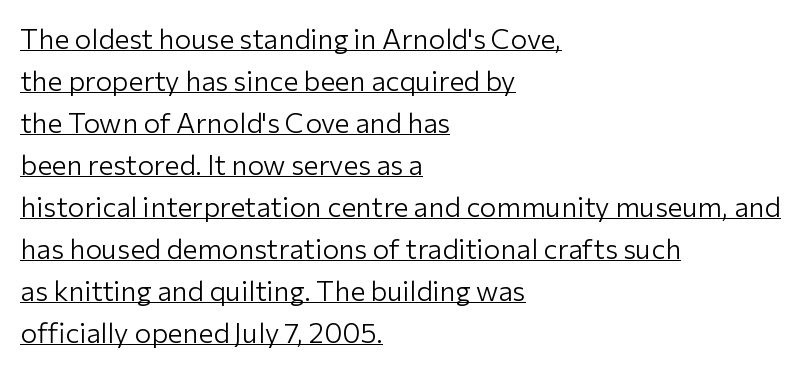
The image shows 28 px light sans-serif type, upright; set left-aligned, normal line spacing (1.5x), normal letter spacing, underlined; low stroke contrast and a medium x-height.
